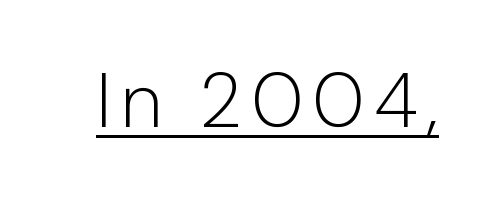
{"serif": "no", "italic": "no", "bold": "no", "weight": "light", "width": "normal", "stroke_contrast": "low", "x_height": "medium", "monospaced": "no", "underline": "yes", "glyph_px": 77}
